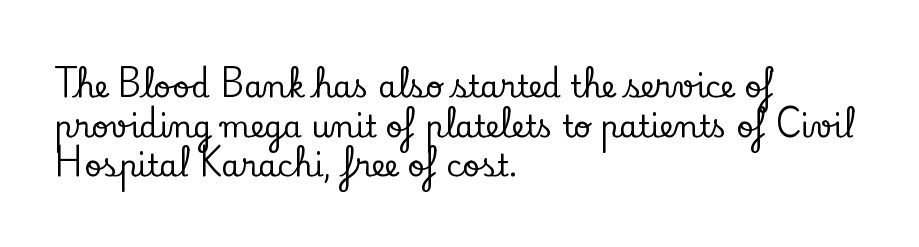
Casual observation: everything's shoved over to the left. No word sits above an underline. Words appear dense and cohesive because spacing is normal. No italicization has been applied; the sample stays upright.
